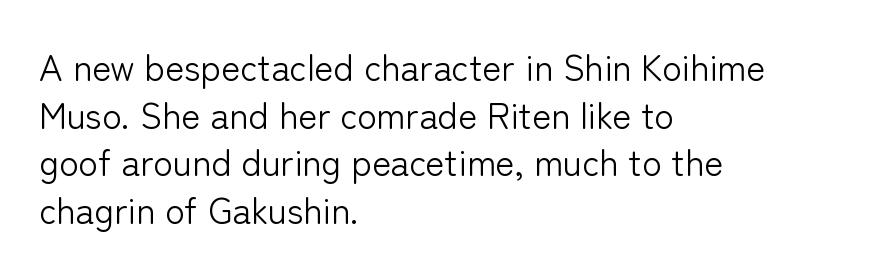
The image shows 36 px light sans-serif type, upright; set left-aligned, normal line spacing (1.32x), normal letter spacing, not underlined; low stroke contrast and a medium x-height.
